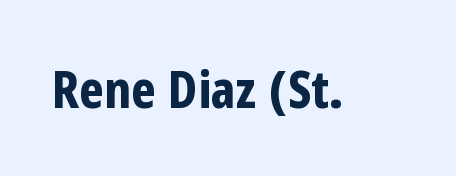
{"serif": "no", "italic": "no", "bold": "yes", "weight": "bold", "width": "condensed", "stroke_contrast": "low", "x_height": "medium", "monospaced": "no", "underline": "no", "letter_spacing": "normal", "letter_spacing_em": 0.0, "glyph_px": 52}
